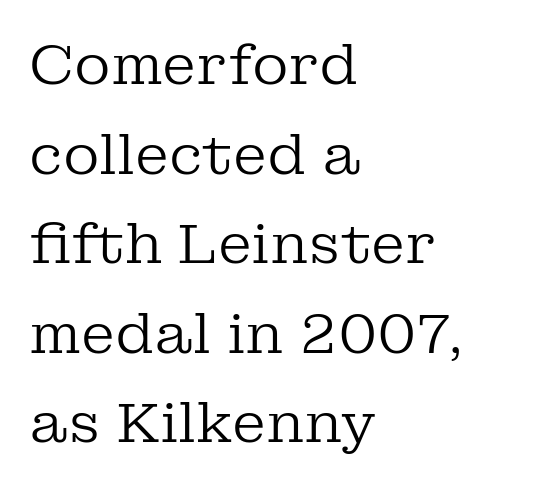
The image shows 56 px regular-weight serif type, upright; set left-aligned, normal line spacing (1.6x), normal letter spacing, not underlined; low stroke contrast and a medium x-height.
